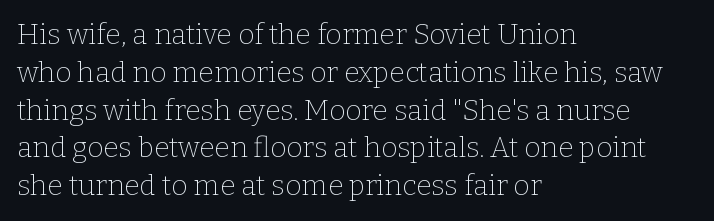
Q: Is the text bold? A: No.
Q: Is the text italic (slanted)? A: No, it is upright.
Q: Is the typeface a serif or a sans-serif typeface? A: Serif.
Q: Is the text underlined? A: No.
Q: How is the paragraph aligned? A: Left-aligned.
Q: Is the spacing between letters normal or unusually wide? A: Normal.
Q: Is the spacing between lines tight, normal or loose? A: Normal.
Q: Width (condensed, normal, or wide)? A: Normal.
Q: Stroke contrast? A: Low.
Q: x-height? A: Medium.
Q: Monospaced? A: No.
